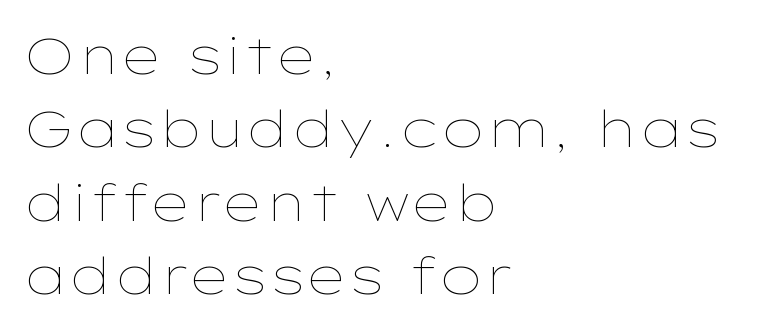
Plain, unruled lines of type. The rendering keeps characters at their native spacing. Is the stroke heavy? The answer is a plain regular-or-lighter. You can tell it's not italic because the verticals are truly vertical. The line-height multiplier appears to be the usual default.
